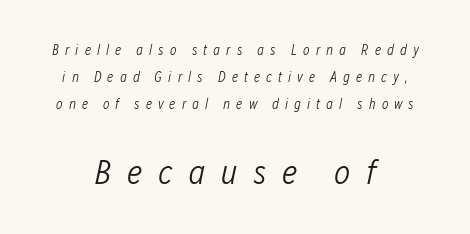
The image shows 35 px light, condensed type, italic (leaning right); set centered, loose line spacing (1.92x), unusually wide letter spacing (+0.43 em), not underlined; the second (bottom) block is 2.5x larger; low stroke contrast and a medium x-height.
